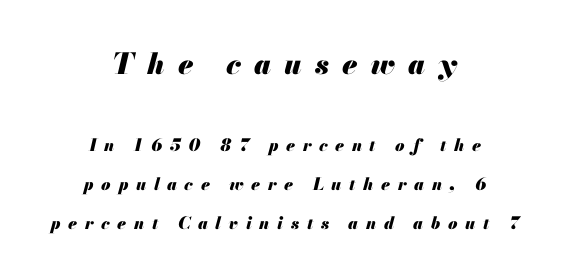
Q: Is the text bold? A: Yes.
Q: Is the text italic (slanted)? A: Yes, it leans right by about 13 degrees.
Q: Is the text underlined? A: No.
Q: How is the paragraph aligned? A: Centered.
Q: Is the spacing between letters normal or unusually wide? A: Unusually wide.
Q: Is the spacing between lines tight, normal or loose? A: Loose.
Q: Which block of text is set in a larger size, the first (top) or the second (bottom)? A: The first (top) one.
Q: Width (condensed, normal, or wide)? A: Normal.
Q: Stroke contrast? A: Medium.
Q: x-height? A: Small.
Q: Monospaced? A: No.
